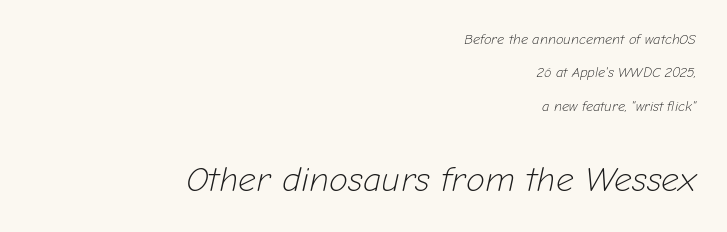
Q: Is the text bold? A: No.
Q: Is the text italic (slanted)? A: Yes, it leans right by about 12 degrees.
Q: Is the text underlined? A: No.
Q: How is the paragraph aligned? A: Right-aligned.
Q: Is the spacing between letters normal or unusually wide? A: Normal.
Q: Is the spacing between lines tight, normal or loose? A: Loose.
Q: Which block of text is set in a larger size, the first (top) or the second (bottom)? A: The second (bottom) one.
Q: Width (condensed, normal, or wide)? A: Normal.
Q: Stroke contrast? A: Low.
Q: x-height? A: Medium.
Q: Monospaced? A: No.
